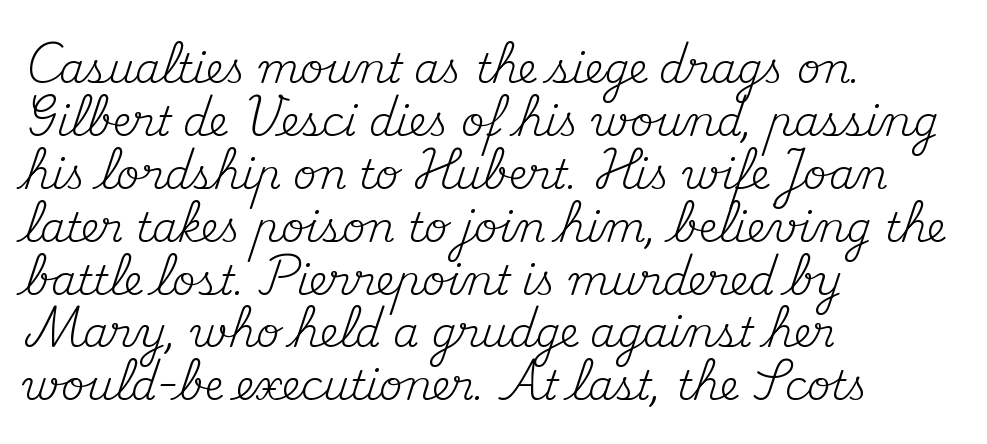
The face looks like a standard text weight, possibly lighter. Letterform terminals end in serifs throughout the passage. The space between consecutive lines is moderate. Is the block centered? No — it sits flush against the left margin.
